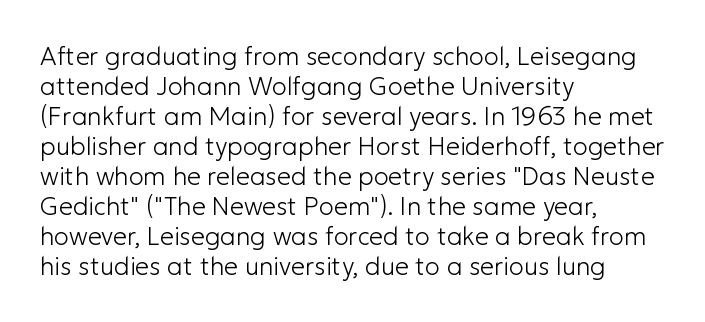
The image shows 25 px text type, upright; set left-aligned, line spacing 1.2x, normal letter spacing, not underlined.
